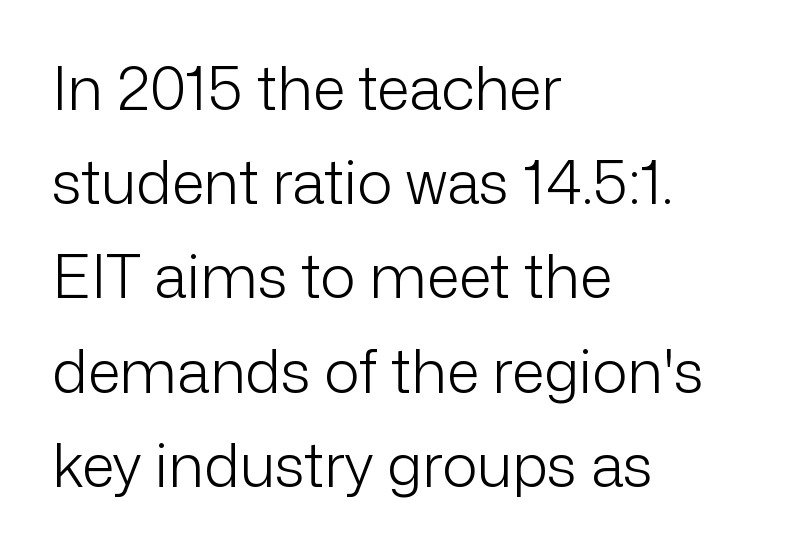
Stroke mass is kept to a normal reading level or below. A typesetter would call this proportional, since set widths differ per character. No extra tracking has been applied to these lines. The space between consecutive lines is moderate. You can tell from the bare stems that sans-serif type was used. The passage shown is not underscored anywhere.
